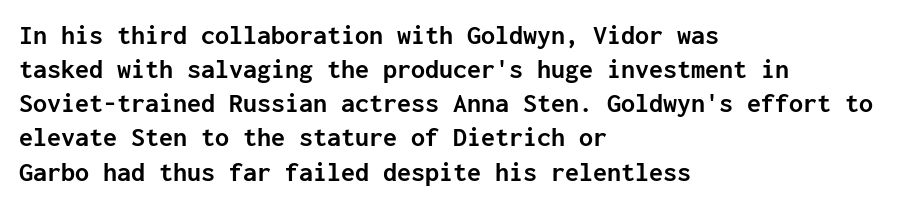
The image shows 28 px semibold sans-serif type, upright, monospaced; set left-aligned, line spacing 1.22x, normal letter spacing, not underlined; low stroke contrast and a medium x-height.
